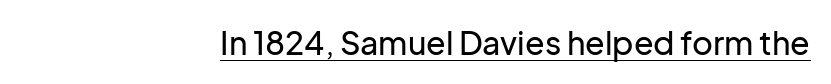
Note: no serifs on the glyphs. The rendering uses natural spacing where letterforms have individual widths. This sample uses an upright cut, with every glyph sitting square on the baseline. Typeset ragged left — the right edge is the straight one.
